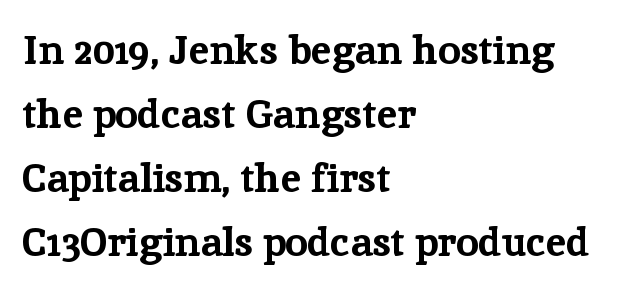
{"serif": "yes", "italic": "no", "bold": "yes", "weight": "bold", "width": "normal", "stroke_contrast": "low", "x_height": "medium", "monospaced": "no", "underline": "no", "align": "left", "line_spacing": "normal", "line_spacing_ratio": 1.56, "letter_spacing": "normal", "letter_spacing_em": 0.0, "glyph_px": 41}
